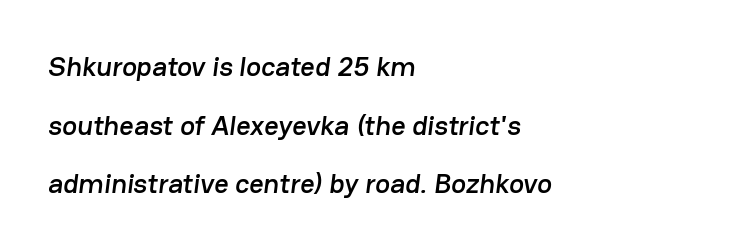
Are there feet on the stems? There aren't — it's a sans. The paragraph shown leans on its left margin. These lines are rendered in a variable-pitch font. The gaps between neighbouring characters are ordinary and unremarkable. The area under the type is left untouched.
